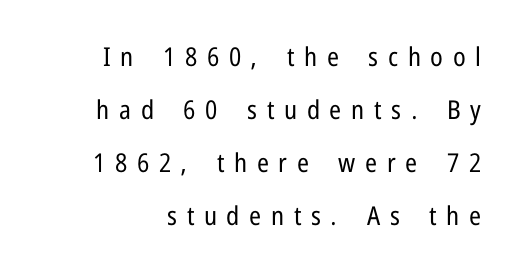
A great deal of white space separates one row of letters from the next. The letters stand upright; this is a roman face. The space directly below the letters is spotless. Weight class: somewhere from thin through regular.
